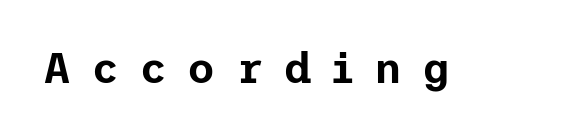
Q: Is the text italic (slanted)? A: No, it is upright.
Q: Is the typeface a serif or a sans-serif typeface? A: Sans-serif.
Q: Is the text underlined? A: No.
Q: Is the spacing between letters normal or unusually wide? A: Unusually wide.
Q: Width (condensed, normal, or wide)? A: Normal.
Q: Stroke contrast? A: Low.
Q: x-height? A: Medium.
